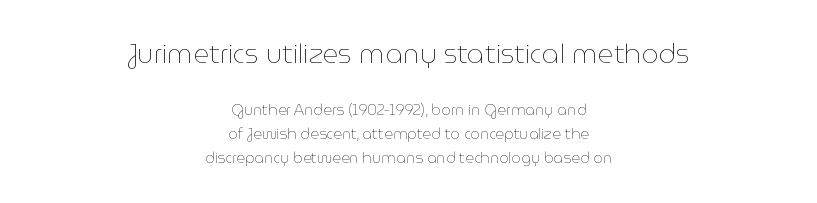
The image shows 27 px text type, upright; set centered, normal line spacing (1.61x), normal letter spacing, not underlined; the first (top) block is 1.8x larger.
